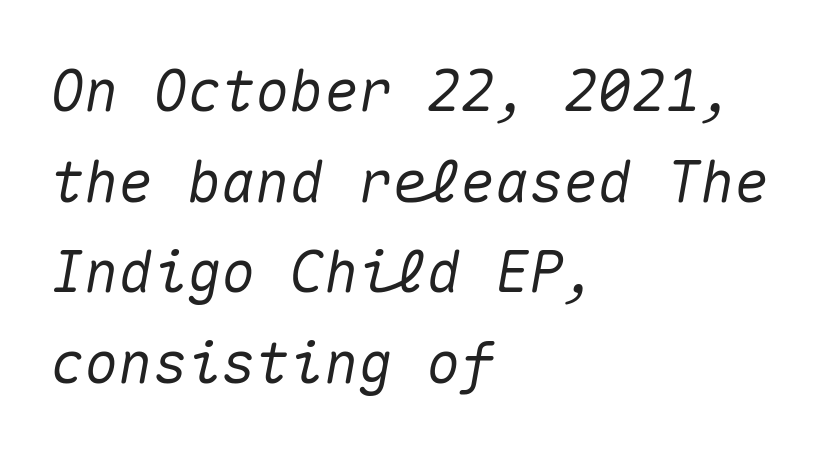
{"italic": "yes", "lean": "right", "slant_degrees": 10, "width": "normal", "stroke_contrast": "medium", "x_height": "medium", "monospaced": "yes", "underline": "no", "align": "left", "line_spacing": "normal", "line_spacing_ratio": 1.59, "letter_spacing": "normal", "letter_spacing_em": 0.0, "glyph_px": 57}
